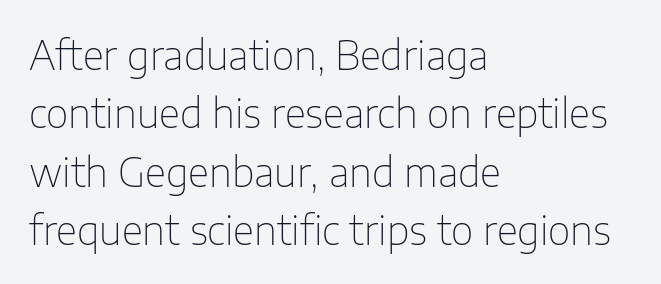
A sans-serif font was chosen for this passage. The face used here is proportionally spaced, like ordinary book or web type. Caption: multi-line text, flush left, ragged right. These lines were composed using upright roman letters. Plain, unruled lines of type.
